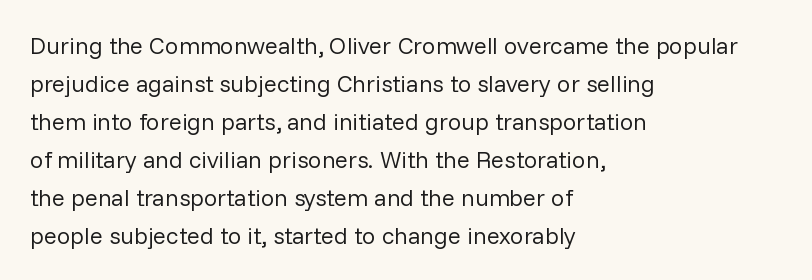
The image shows 24 px text type, upright; set left-aligned, normal line spacing (1.58x), normal letter spacing, not underlined.
